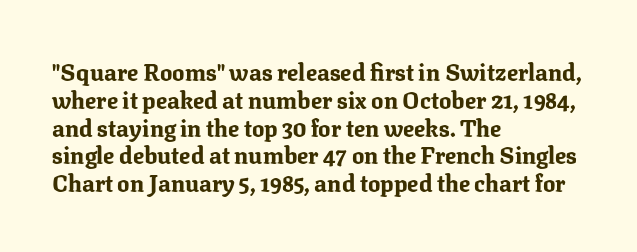
The image shows 23 px bold type, upright; set left-aligned, line spacing 1.21x, normal letter spacing, not underlined.
